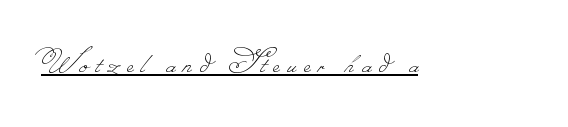
This rendering features underlined lettering. Tracking value appears strongly positive — letters spread wide. Varying glyph widths throughout — classic text-font behaviour. This is not heavy type; no bold has been used.
